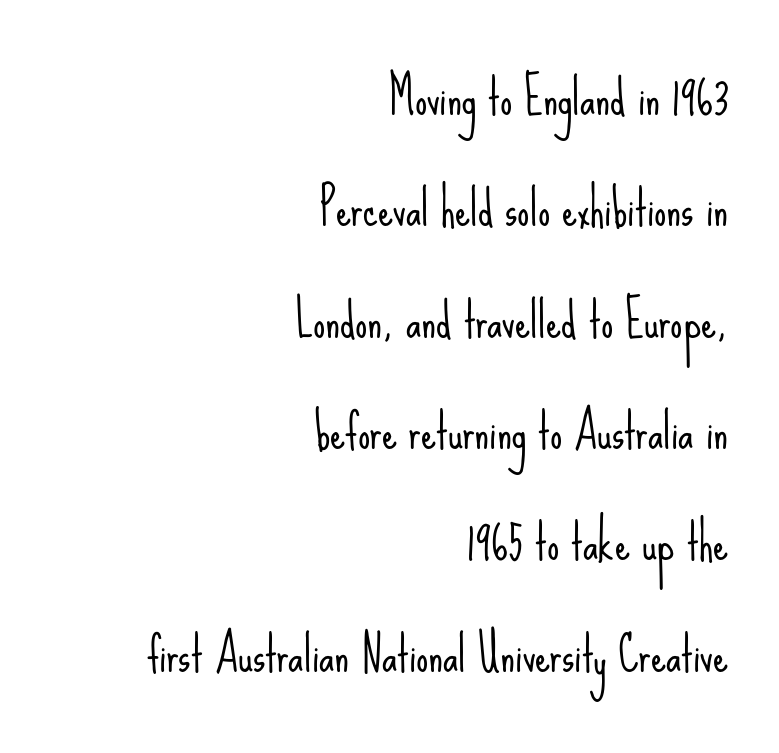
The weight would be labelled regular, book, light, or lighter still. Spacing verdict: proportional, widths tailored to each character. Any mark beneath the type? The region is blank. Horizontal alignment here is rightward, an uncommon choice for prose. Do the letters lean? They stand straight. Nothing unusual about the tracking: characters are spaced as the font intends.
